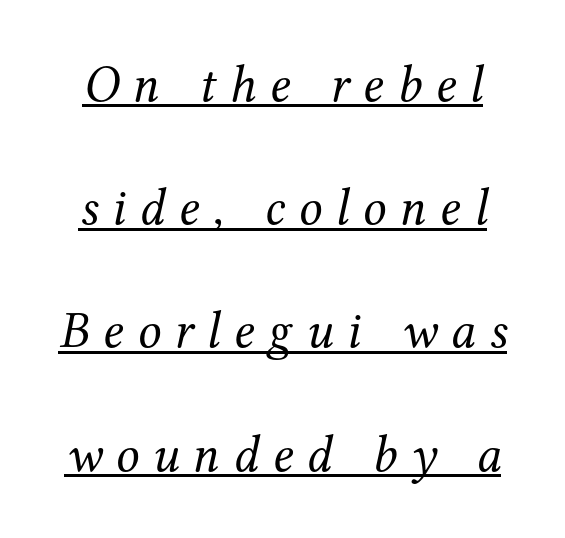
Q: Is the text bold? A: No.
Q: Is the text italic (slanted)? A: Yes, it leans right by about 12 degrees.
Q: Is the typeface a serif or a sans-serif typeface? A: Serif.
Q: Is the text underlined? A: Yes.
Q: Is the spacing between letters normal or unusually wide? A: Unusually wide.
Q: Is the spacing between lines tight, normal or loose? A: Loose.
Q: Width (condensed, normal, or wide)? A: Normal.
Q: Stroke contrast? A: Medium.
Q: x-height? A: Medium.
Q: Monospaced? A: No.
